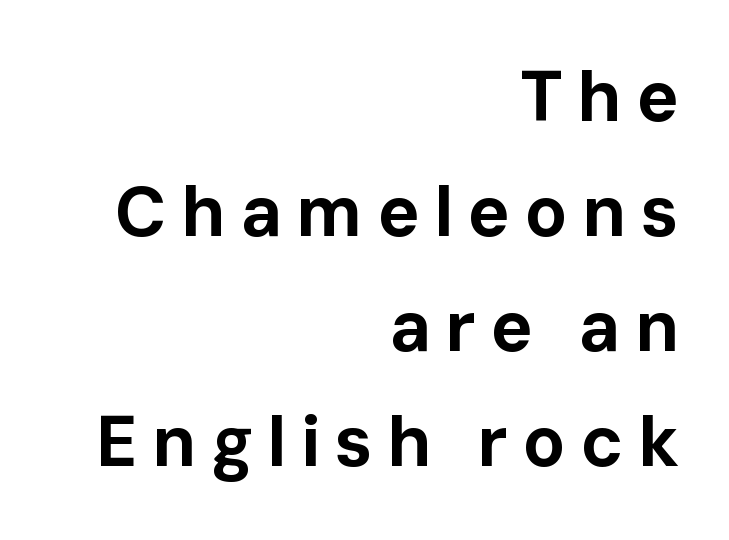
What weight is shown? A full bold with thick strokes. The type family on display is of the sans-serif kind. The text block is weighted toward the right margin, trailing off unevenly leftward. Unmarked baselines from the first word to the last. Notice how the stems are strictly vertical — no italics here. The tracking reads as deliberately expanded to a designer's eye.
